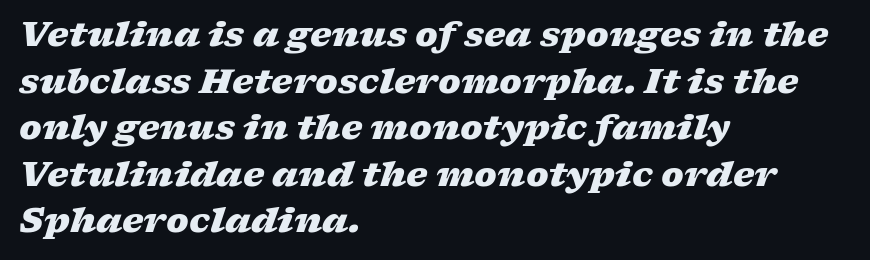
{"italic": "yes", "lean": "right", "slant_degrees": 17, "bold": "yes", "weight": "heavy", "width": "wide", "stroke_contrast": "low", "x_height": "medium", "monospaced": "no", "underline": "no", "align": "left", "line_spacing": "normal", "line_spacing_ratio": 1.37, "letter_spacing": "normal", "letter_spacing_em": 0.0, "glyph_px": 34}
